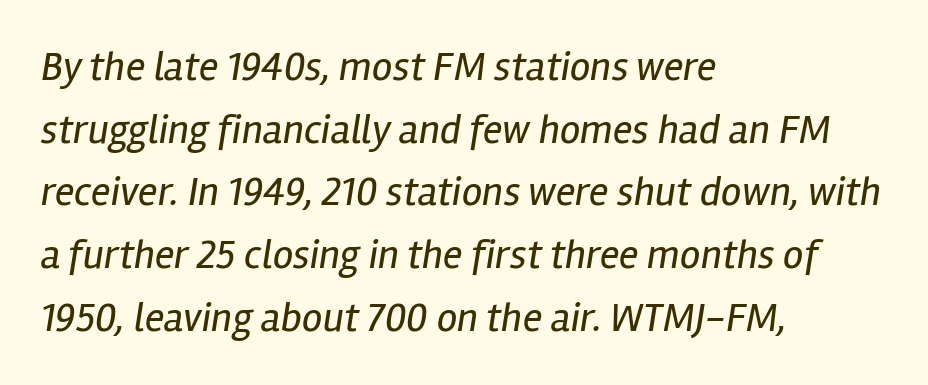
Q: Is the text bold? A: No.
Q: Is the text italic (slanted)? A: Yes, it leans right by about 12 degrees.
Q: Is the text underlined? A: No.
Q: How is the paragraph aligned? A: Left-aligned.
Q: Is the spacing between letters normal or unusually wide? A: Normal.
Q: Is the spacing between lines tight, normal or loose? A: Normal.
Q: Width (condensed, normal, or wide)? A: Condensed.
Q: Stroke contrast? A: Low.
Q: x-height? A: Medium.
Q: Monospaced? A: No.
